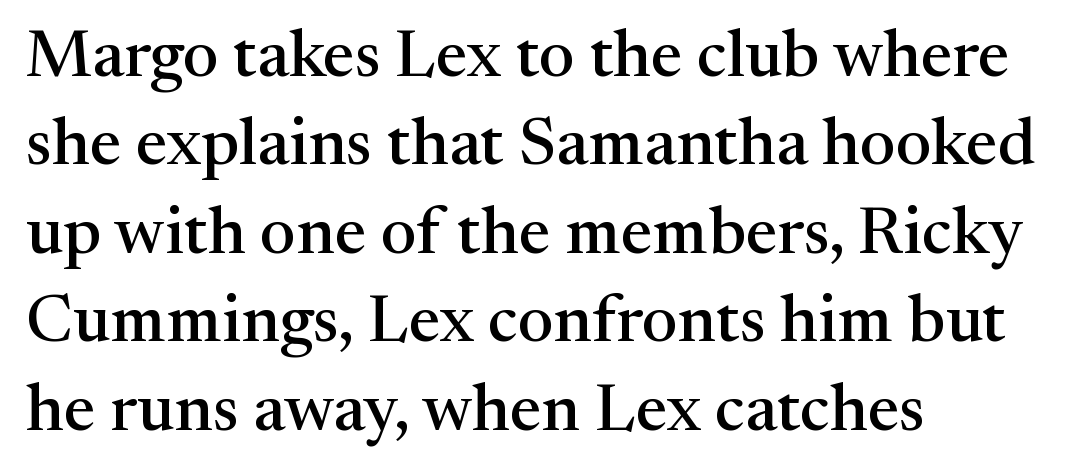
The paragraph has a hard left edge and a soft right edge. Italic: no, the glyphs are upright roman. The rows are spaced the way most documents space them. Caption: standard tracking, unaltered.
